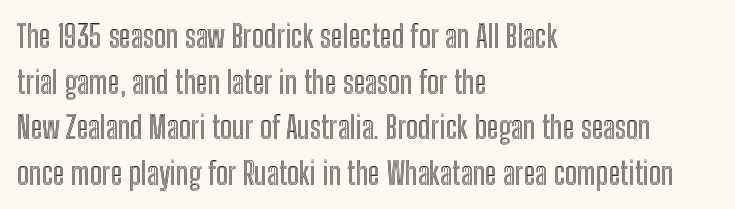
{"italic": "no", "width": "condensed", "x_height": "medium", "monospaced": "no", "underline": "no", "align": "left", "line_spacing": "normal", "line_spacing_ratio": 1.47, "letter_spacing": "normal", "letter_spacing_em": 0.0, "glyph_px": 31}
